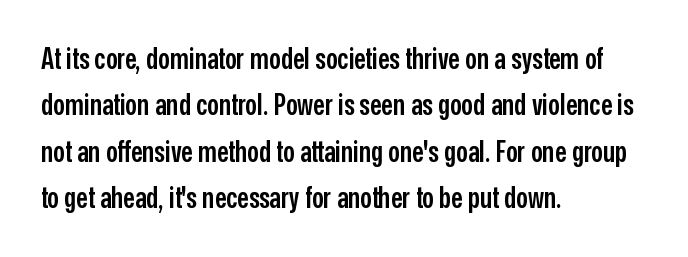
The image shows 29 px semibold, condensed sans-serif type, upright; set left-aligned, normal line spacing (1.6x), normal letter spacing, not underlined; low stroke contrast and a medium x-height.
